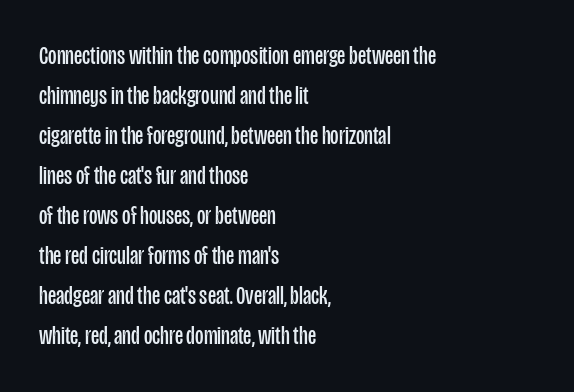
The image shows 26 px text type, upright; set left-aligned, normal line spacing (1.54x), normal letter spacing, not underlined.
